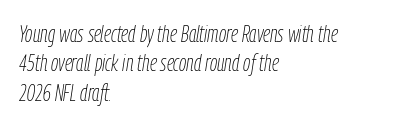
{"italic": "yes", "lean": "right", "slant_degrees": 9, "bold": "no", "underline": "no", "align": "left", "line_spacing": "normal", "line_spacing_ratio": 1.28, "letter_spacing": "normal", "letter_spacing_em": 0.0, "glyph_px": 23}
